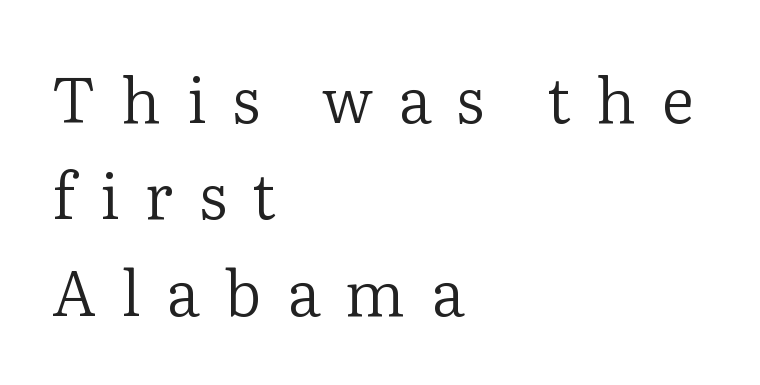
The image shows 63 px regular-weight serif type, upright; set left-aligned, normal line spacing (1.53x), unusually wide letter spacing (+0.4 em), not underlined; low stroke contrast and a medium x-height.
